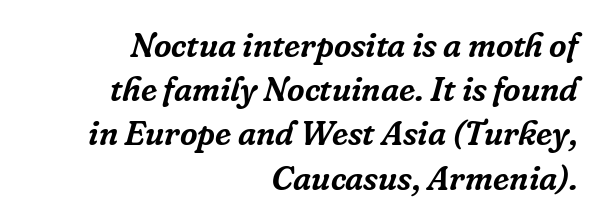
The image shows 34 px serif type, italic (leaning right); set right-aligned, normal line spacing (1.3x), normal letter spacing, not underlined; low stroke contrast and a medium x-height.
